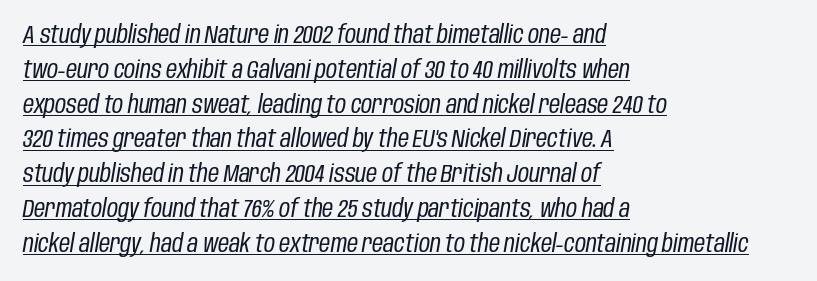
If you measured baseline to baseline, you'd find a middling distance. Compared with a centered layout, this one pins lines to the left instead. Decoration check: the copy is underlined. The passage shown has conventional tracking throughout. The letters are slanted; this is an italic face.
